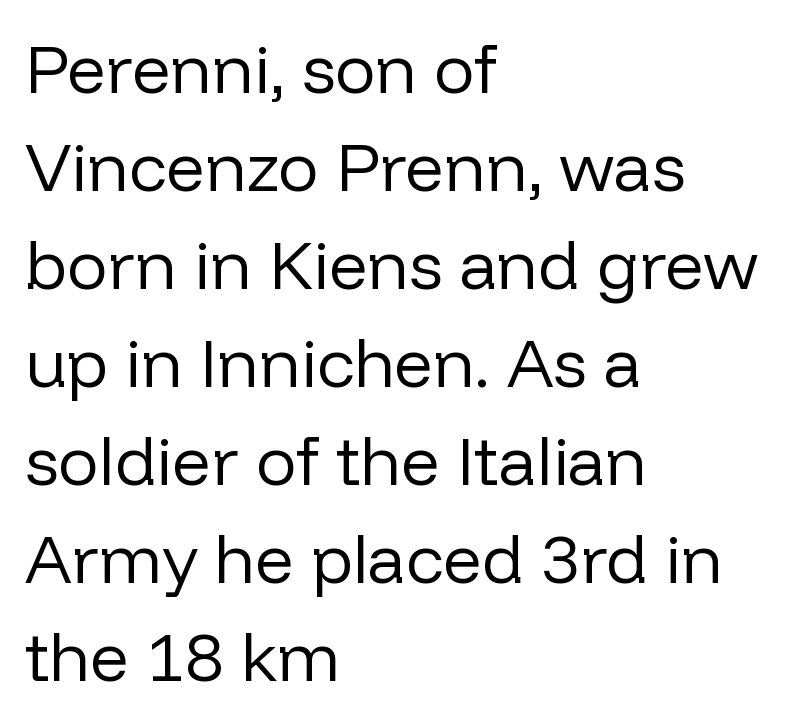
Q: Is the text bold? A: No.
Q: Is the text italic (slanted)? A: No, it is upright.
Q: Is the typeface a serif or a sans-serif typeface? A: Sans-serif.
Q: Is the text underlined? A: No.
Q: How is the paragraph aligned? A: Left-aligned.
Q: Is the spacing between letters normal or unusually wide? A: Normal.
Q: Is the spacing between lines tight, normal or loose? A: Normal.
Q: Width (condensed, normal, or wide)? A: Normal.
Q: Stroke contrast? A: Low.
Q: x-height? A: Medium.
Q: Monospaced? A: No.
